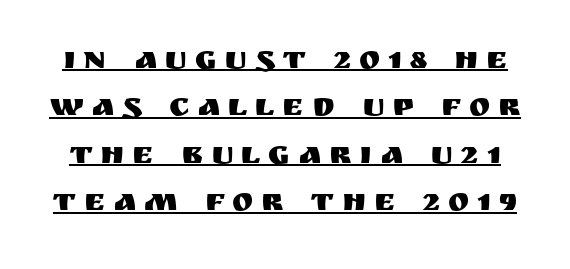
{"serif": "no", "italic": "no", "width": "normal", "stroke_contrast": "medium", "x_height": "large", "monospaced": "no", "underline": "yes", "line_spacing": "normal", "line_spacing_ratio": 1.48, "letter_spacing": "wide", "letter_spacing_em": 0.25, "glyph_px": 32}
